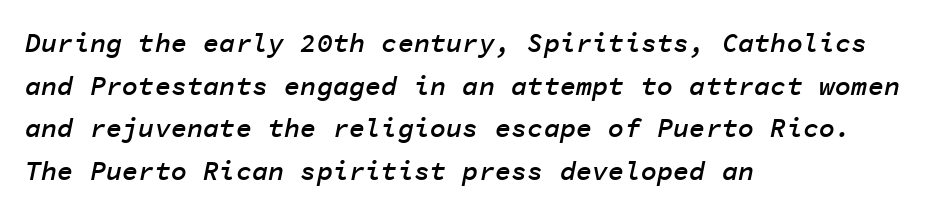
{"italic": "yes", "lean": "right", "slant_degrees": 11, "bold": "semi", "underline": "no", "align": "left", "line_spacing": "normal", "line_spacing_ratio": 1.58, "letter_spacing": "normal", "letter_spacing_em": 0.0, "glyph_px": 27}
